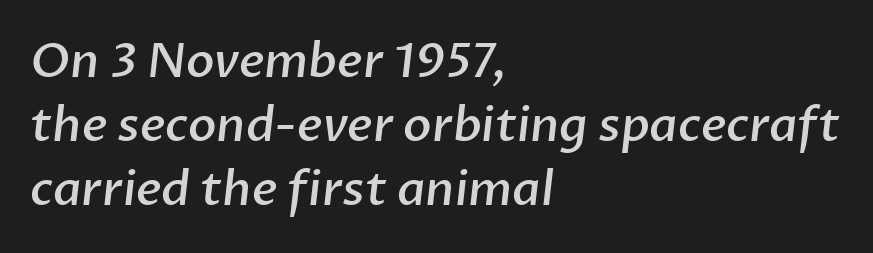
Q: Is the text bold? A: Semi-bold.
Q: Is the typeface a serif or a sans-serif typeface? A: Sans-serif.
Q: Is the text underlined? A: No.
Q: How is the paragraph aligned? A: Left-aligned.
Q: Is the spacing between letters normal or unusually wide? A: Normal.
Q: Is the spacing between lines tight, normal or loose? A: Normal.
Q: Width (condensed, normal, or wide)? A: Normal.
Q: Stroke contrast? A: Low.
Q: x-height? A: Medium.
Q: Monospaced? A: No.
